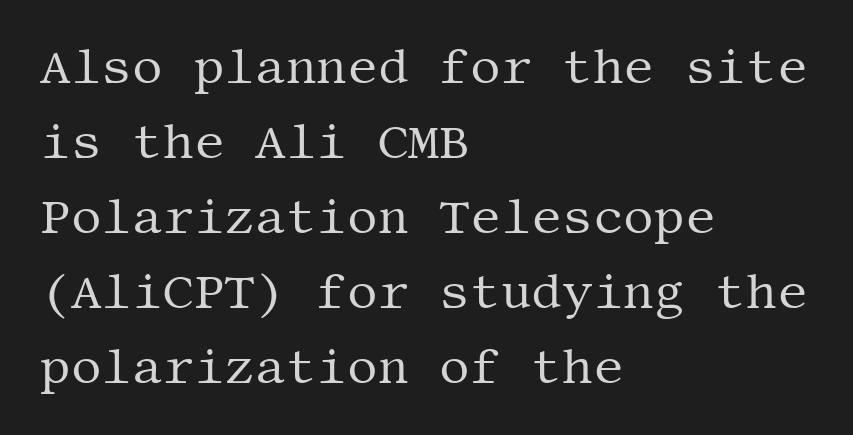
The image shows 48 px regular-weight serif type, upright; set left-aligned, normal line spacing (1.56x), normal letter spacing, not underlined; medium stroke contrast and a large x-height.
